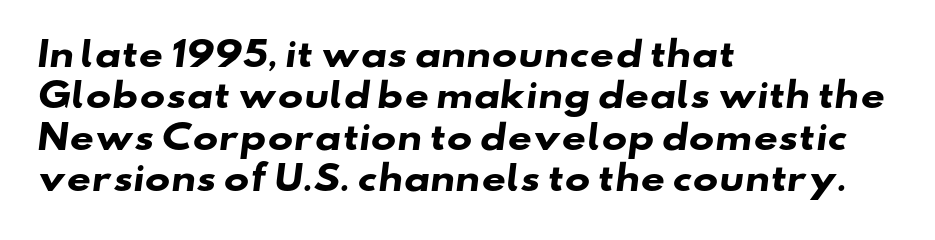
The image shows 34 px heavy, wide sans-serif type; set left-aligned, line spacing 1.22x, normal letter spacing, not underlined; low stroke contrast and a small x-height.
